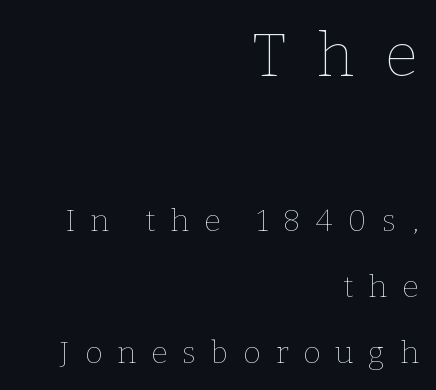
The composition opens big and finishes small. Beneath every word, the page is bare. The setting favours the right margin, as signatures and pull-quotes sometimes do. The font is comparable to plain body text, perhaps lighter. Does extra space separate the letters? Yes, quite a lot of it.
